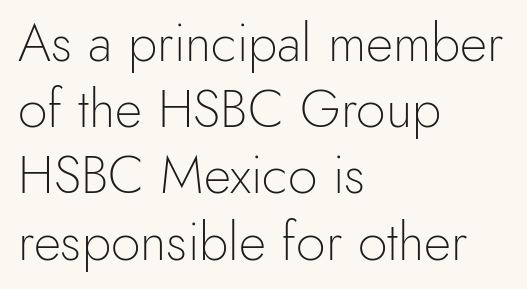
Short and long lines alike share a common starting point at left. Weight: in the light-to-regular range. The letters advance in unequal steps, a hallmark of proportional type. The letters stand straight up with perfectly vertical stems.
